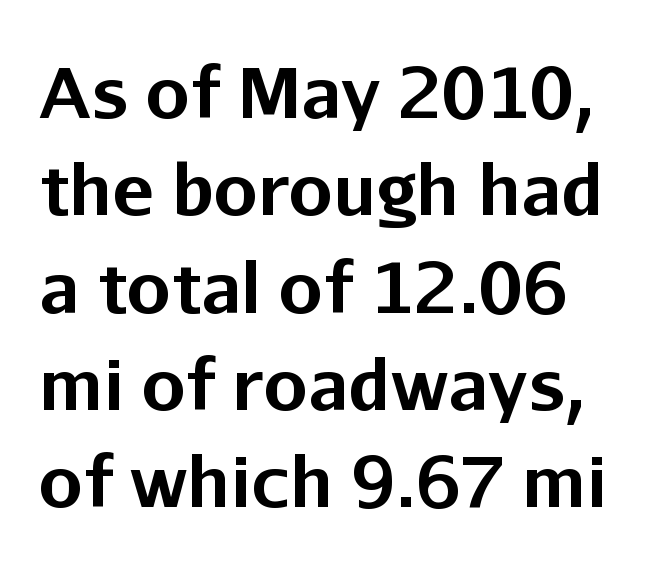
Q: Is the text bold? A: Yes.
Q: Is the text italic (slanted)? A: No, it is upright.
Q: Is the typeface a serif or a sans-serif typeface? A: Sans-serif.
Q: Is the text underlined? A: No.
Q: Is the spacing between letters normal or unusually wide? A: Normal.
Q: Is the spacing between lines tight, normal or loose? A: Normal.
Q: Width (condensed, normal, or wide)? A: Normal.
Q: Stroke contrast? A: Low.
Q: x-height? A: Medium.
Q: Monospaced? A: No.
